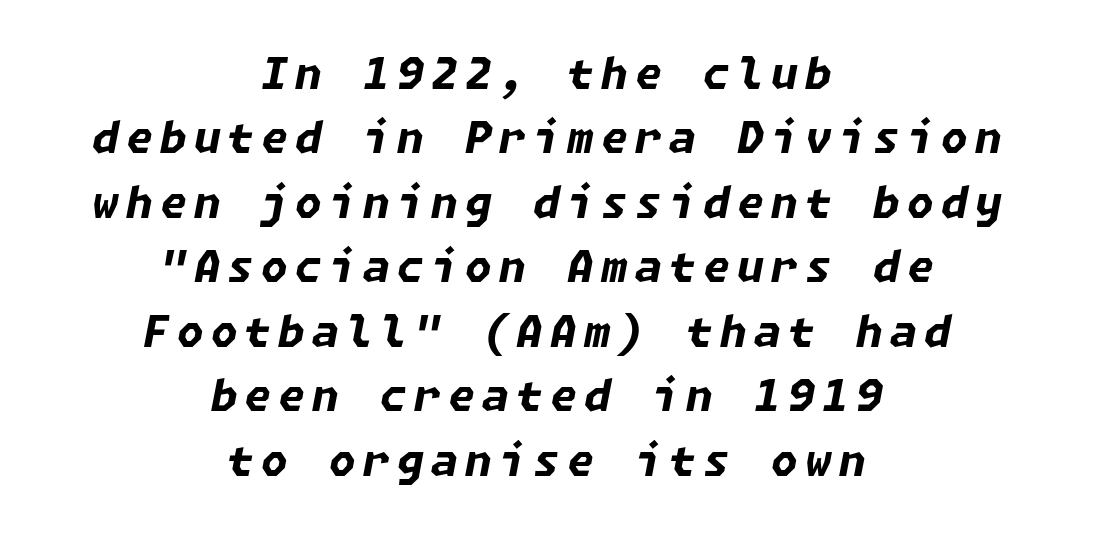
Q: Is the text bold? A: Yes.
Q: Is the text italic (slanted)? A: Yes, it leans right by about 11 degrees.
Q: Is the text underlined? A: No.
Q: How is the paragraph aligned? A: Centered.
Q: Is the spacing between lines tight, normal or loose? A: Normal.
Q: Width (condensed, normal, or wide)? A: Normal.
Q: Stroke contrast? A: Low.
Q: x-height? A: Medium.
